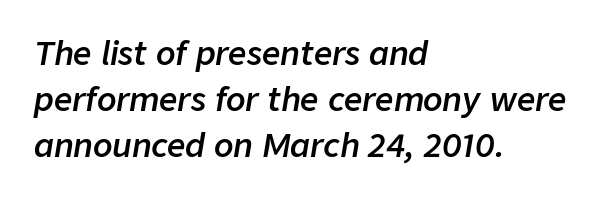
Every character sits at an angle, as italics do. Anything drawn beneath the words? Only blank space. This block has exactly the height ordinary leading produces. The font is running at a semibold setting, under full bold.
